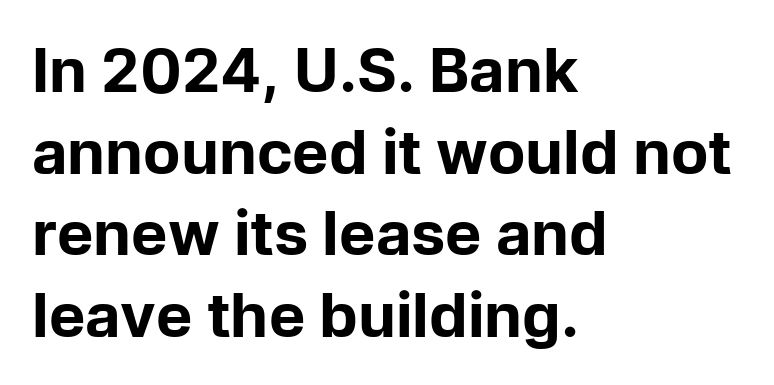
Q: Is the text bold? A: Yes.
Q: Is the text italic (slanted)? A: No, it is upright.
Q: Is the typeface a serif or a sans-serif typeface? A: Sans-serif.
Q: Is the text underlined? A: No.
Q: How is the paragraph aligned? A: Left-aligned.
Q: Is the spacing between letters normal or unusually wide? A: Normal.
Q: Is the spacing between lines tight, normal or loose? A: Normal.
Q: Width (condensed, normal, or wide)? A: Normal.
Q: Stroke contrast? A: Low.
Q: x-height? A: Medium.
Q: Monospaced? A: No.
